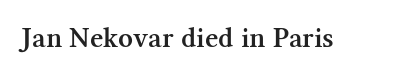
Q: Is the text bold? A: Semi-bold.
Q: Is the text italic (slanted)? A: No, it is upright.
Q: Is the typeface a serif or a sans-serif typeface? A: Serif.
Q: Is the text underlined? A: No.
Q: Is the spacing between letters normal or unusually wide? A: Normal.
Q: Width (condensed, normal, or wide)? A: Normal.
Q: Stroke contrast? A: Medium.
Q: x-height? A: Medium.
Q: Monospaced? A: No.
